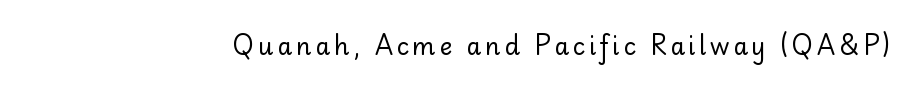
{"italic": "no", "bold": "no", "underline": "no", "glyph_px": 24}
